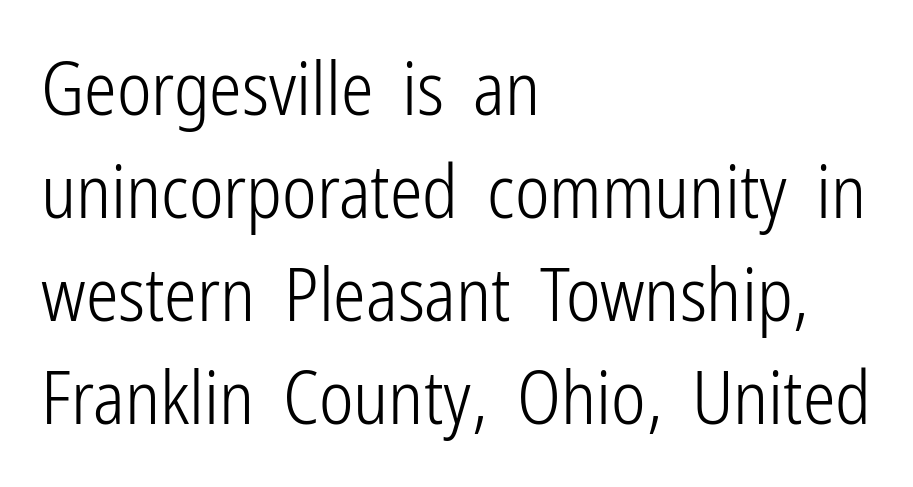
{"serif": "no", "italic": "no", "bold": "no", "weight": "light", "width": "condensed", "stroke_contrast": "low", "x_height": "medium", "monospaced": "no", "underline": "no", "align": "left", "line_spacing": "normal", "line_spacing_ratio": 1.41, "letter_spacing": "normal", "letter_spacing_em": 0.0, "glyph_px": 73}
